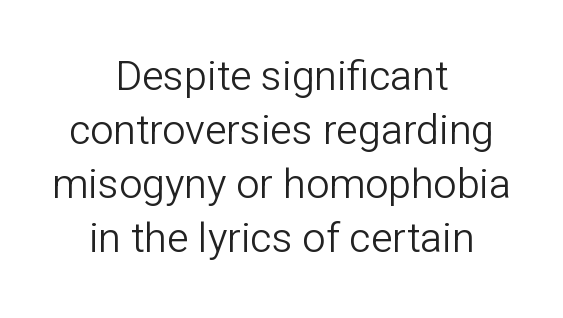
The image shows 41 px light sans-serif type, upright; set centered, normal line spacing (1.32x), normal letter spacing, not underlined; low stroke contrast and a medium x-height.
